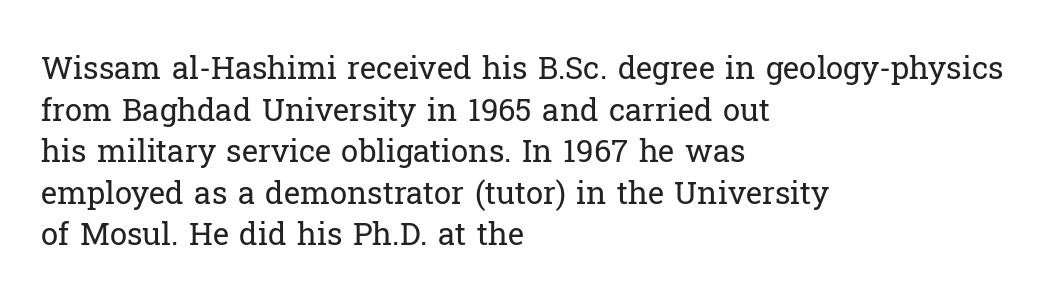
The image shows 31 px regular-weight serif type, upright; set left-aligned, normal line spacing (1.34x), normal letter spacing, not underlined; low stroke contrast and a medium x-height.
